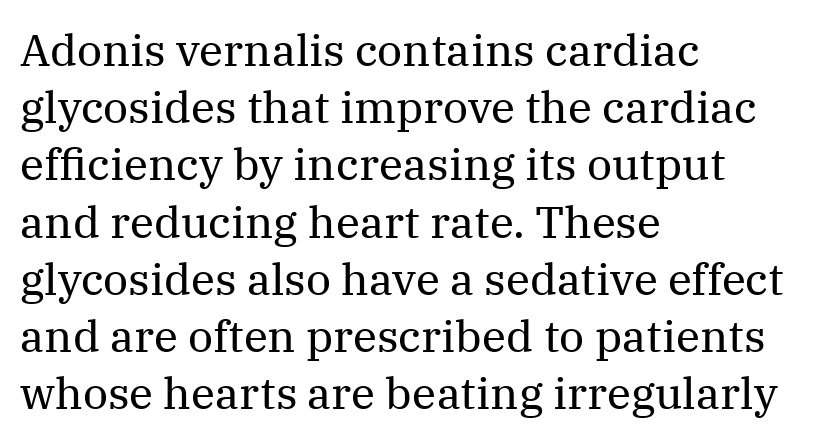
Q: Is the text bold? A: No.
Q: Is the text italic (slanted)? A: No, it is upright.
Q: Is the typeface a serif or a sans-serif typeface? A: Serif.
Q: Is the text underlined? A: No.
Q: How is the paragraph aligned? A: Left-aligned.
Q: Is the spacing between letters normal or unusually wide? A: Normal.
Q: Is the spacing between lines tight, normal or loose? A: Normal.
Q: Width (condensed, normal, or wide)? A: Normal.
Q: Stroke contrast? A: Medium.
Q: x-height? A: Medium.
Q: Monospaced? A: No.
